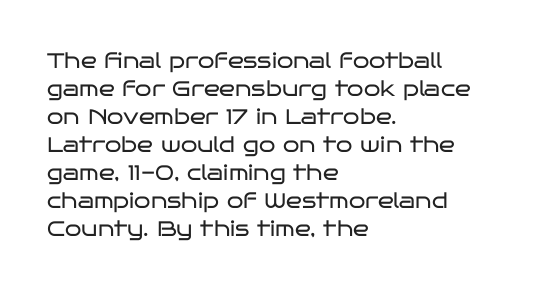
{"italic": "no", "bold": "no", "underline": "no", "align": "left", "line_spacing": "normal", "line_spacing_ratio": 1.33, "letter_spacing": "normal", "letter_spacing_em": 0.0, "glyph_px": 21}
